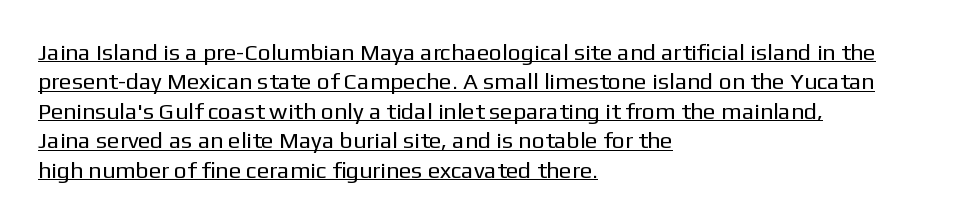
{"italic": "no", "bold": "no", "underline": "yes", "align": "left", "line_spacing": "normal", "line_spacing_ratio": 1.28, "letter_spacing": "normal", "letter_spacing_em": 0.0, "glyph_px": 23}
